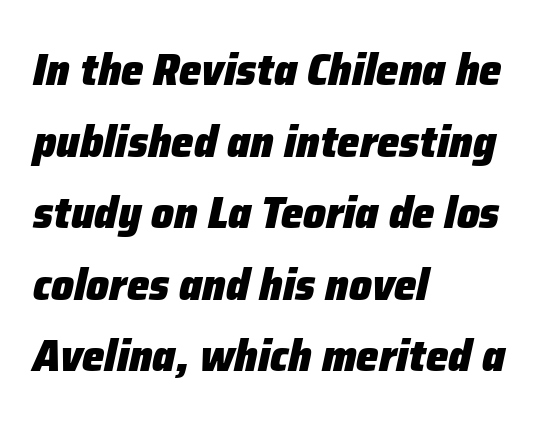
{"italic": "yes", "lean": "right", "slant_degrees": 12, "bold": "yes", "weight": "heavy", "width": "normal", "stroke_contrast": "low", "x_height": "medium", "monospaced": "no", "underline": "no", "align": "left", "line_spacing": "normal", "line_spacing_ratio": 1.59, "letter_spacing": "normal", "letter_spacing_em": 0.0, "glyph_px": 45}
